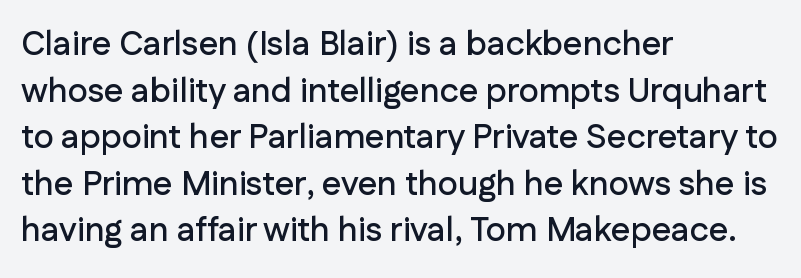
{"serif": "no", "italic": "no", "width": "normal", "stroke_contrast": "low", "x_height": "medium", "monospaced": "no", "underline": "no", "align": "left", "line_spacing": "normal", "line_spacing_ratio": 1.37, "letter_spacing": "normal", "letter_spacing_em": 0.0, "glyph_px": 34}
